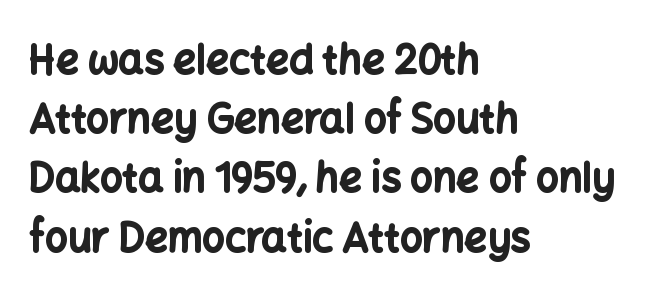
{"serif": "no", "italic": "no", "bold": "yes", "weight": "bold", "width": "normal", "stroke_contrast": "low", "x_height": "medium", "monospaced": "no", "underline": "no", "align": "left", "line_spacing": "normal", "line_spacing_ratio": 1.48, "letter_spacing": "normal", "letter_spacing_em": 0.0, "glyph_px": 40}
